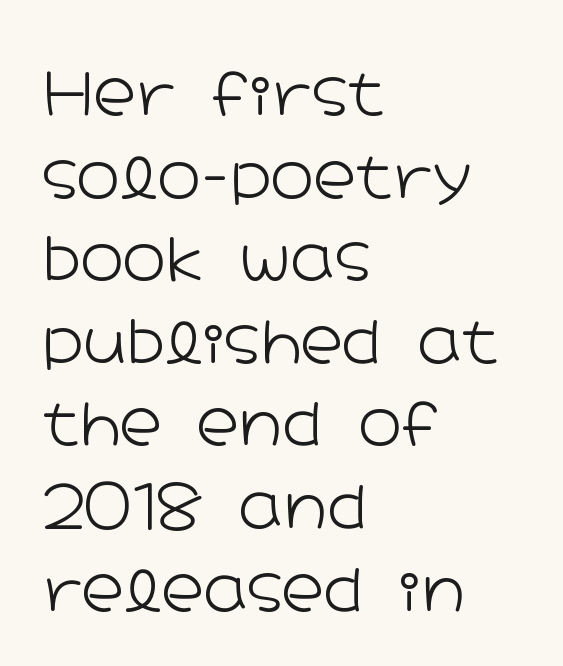
The image shows 59 px light, wide sans-serif type, upright; set left-aligned, normal line spacing (1.4x), normal letter spacing, not underlined; low stroke contrast and a medium x-height.
